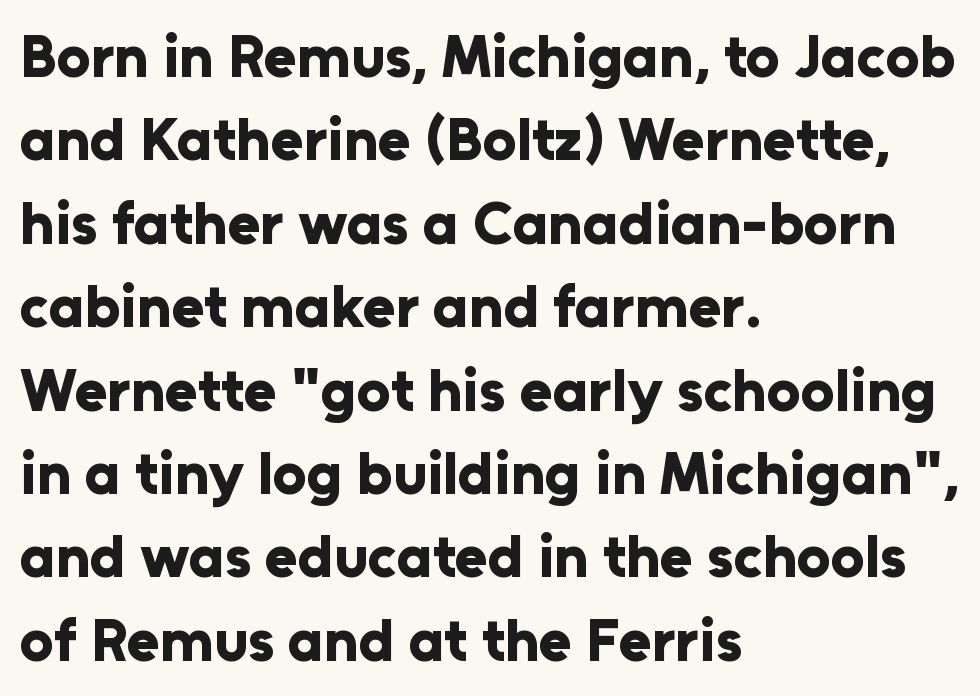
{"serif": "no", "italic": "no", "bold": "yes", "weight": "bold", "width": "normal", "stroke_contrast": "low", "x_height": "medium", "monospaced": "no", "underline": "no", "align": "left", "line_spacing": "normal", "line_spacing_ratio": 1.39, "letter_spacing": "normal", "letter_spacing_em": 0.0, "glyph_px": 60}
